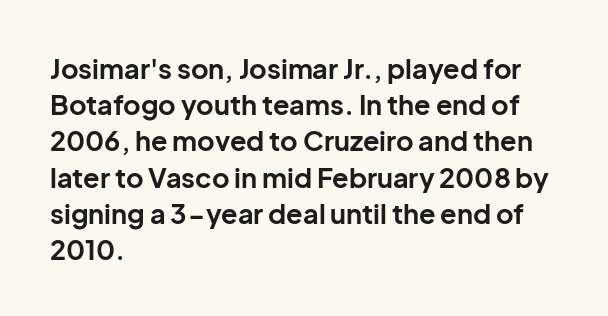
Does the weight exceed regular? Yes, all the way to bold. Inter-character spacing is left at the font's built-in metrics. If you drew a ruler down the left edge, every line would touch it. Only glyphs here, with clear space below each row. This sample keeps an unexceptional amount of space between lines.
